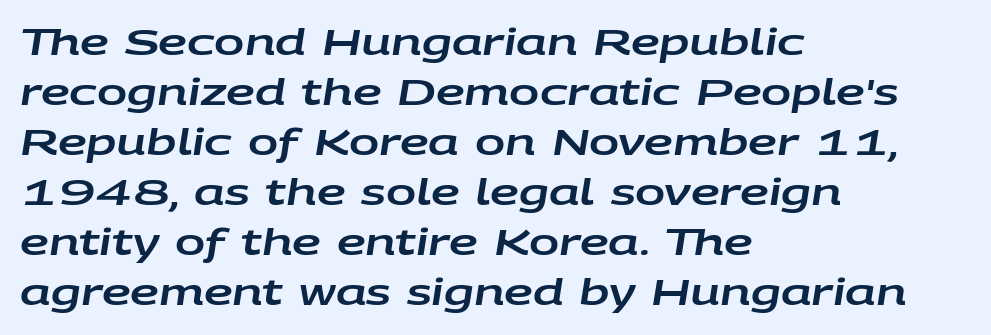
The glyphs look as if they've been sheared to an angle. Default kerning and tracking; the words read as compact shapes. The compositor pushed each line to the left boundary. Clear beneath every line of the passage. Do the characters align in a grid? No, the font is proportional. The leading is moderate, giving the passage an even texture.
